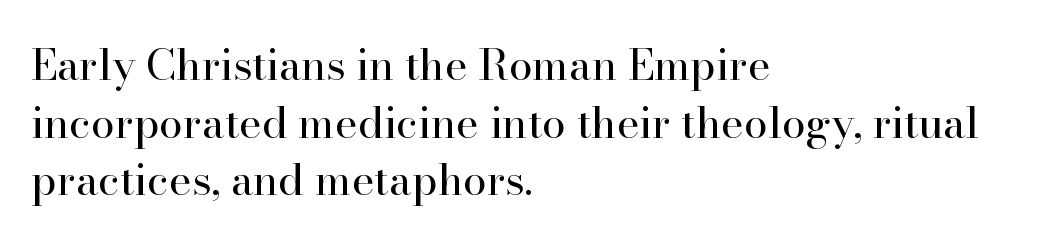
{"serif": "yes", "italic": "no", "bold": "no", "weight": "regular", "width": "normal", "stroke_contrast": "high", "x_height": "small", "monospaced": "no", "underline": "no", "align": "left", "line_spacing": "normal", "line_spacing_ratio": 1.34, "letter_spacing": "normal", "letter_spacing_em": 0.0, "glyph_px": 43}
